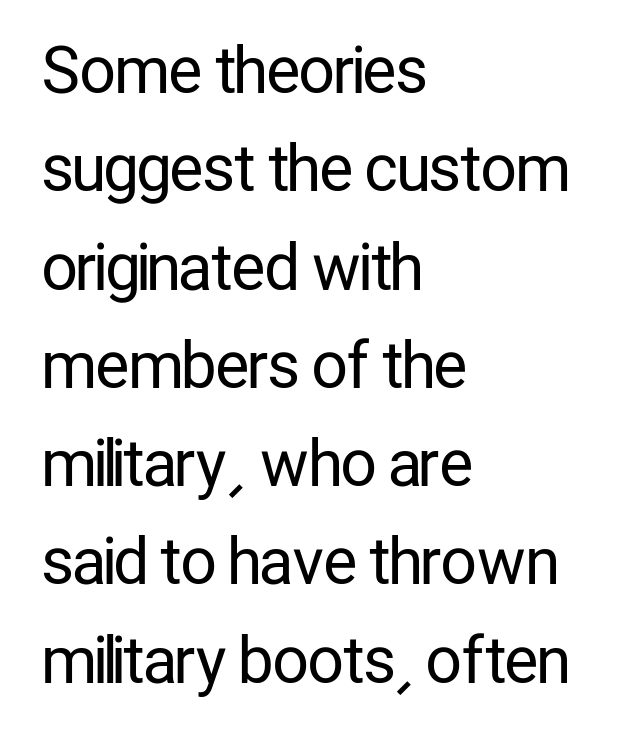
{"serif": "no", "italic": "no", "bold": "no", "weight": "regular", "width": "condensed", "stroke_contrast": "low", "x_height": "medium", "monospaced": "no", "underline": "no", "align": "left", "line_spacing": "normal", "line_spacing_ratio": 1.56, "letter_spacing": "normal", "letter_spacing_em": 0.0, "glyph_px": 63}
